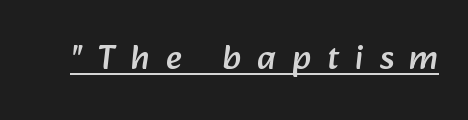
Loose tracking; the words dissolve into strings of separated letters. The passage shown is underscored from start to finish. Do the characters align in a grid? No, the font is proportional. Regarding serifs, this sample does without them.
